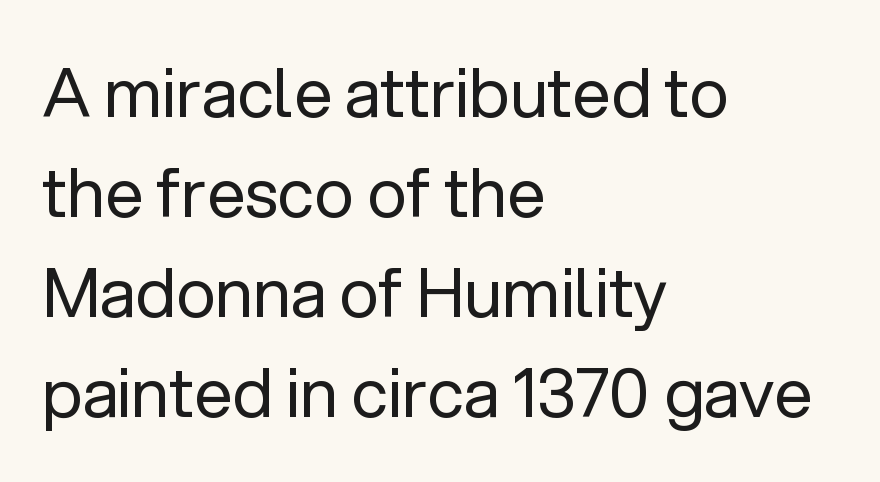
The image shows 68 px regular-weight sans-serif type, upright; set left-aligned, normal line spacing (1.47x), normal letter spacing, not underlined; low stroke contrast and a medium x-height.
